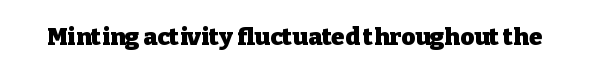
What stands out about the letter spacing? Nothing — it is the standard amount. Upright lettering throughout. Bold? Absolutely — the strokes are thick and heavy. The glyphs are unaccompanied by any horizontal stroke below them.
